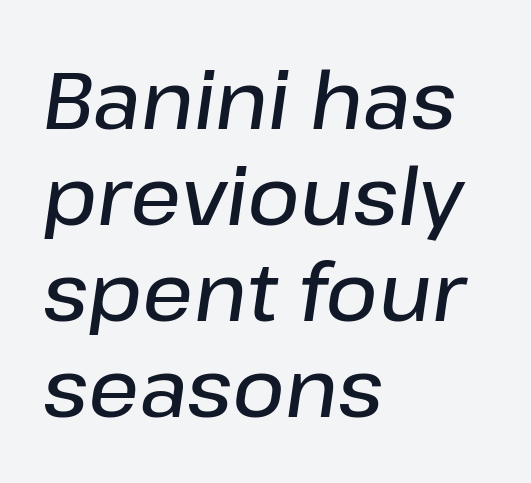
{"italic": "yes", "lean": "right", "slant_degrees": 8, "bold": "semi", "weight": "semibold", "width": "normal", "stroke_contrast": "low", "x_height": "medium", "monospaced": "no", "underline": "no", "align": "left", "line_spacing_ratio": 1.2, "letter_spacing": "normal", "letter_spacing_em": 0.0, "glyph_px": 80}
